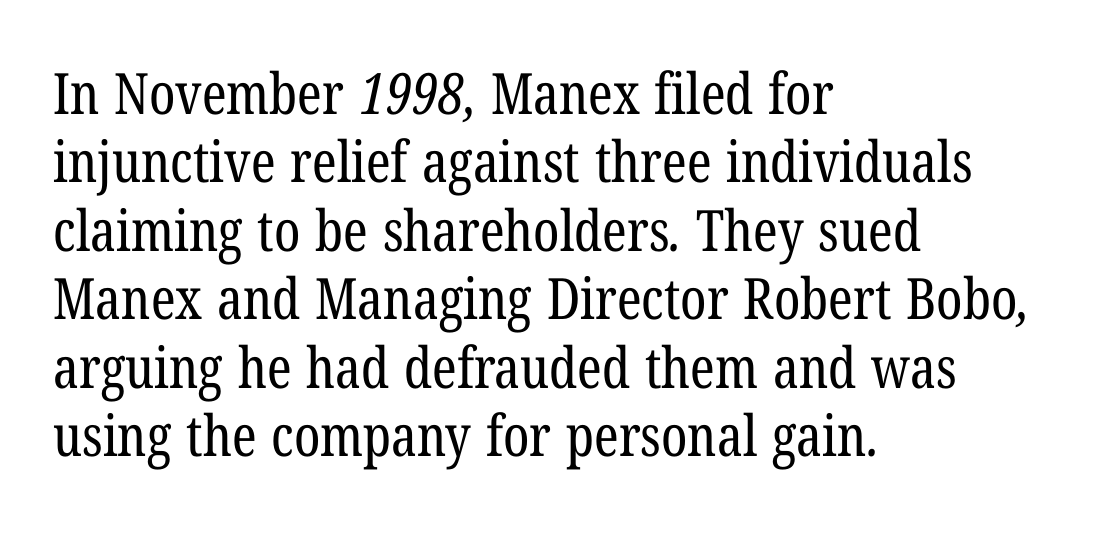
Character widths vary here, with narrow letters taking less room than wide ones. Caption: multi-line text, flush left, ragged right. The horizontal fit of the characters is conventional and even. Vertical stems look standard width or narrower in stroke. Each letter's strokes conclude with small projecting serifs. Rule under the text: the space is simply empty.
